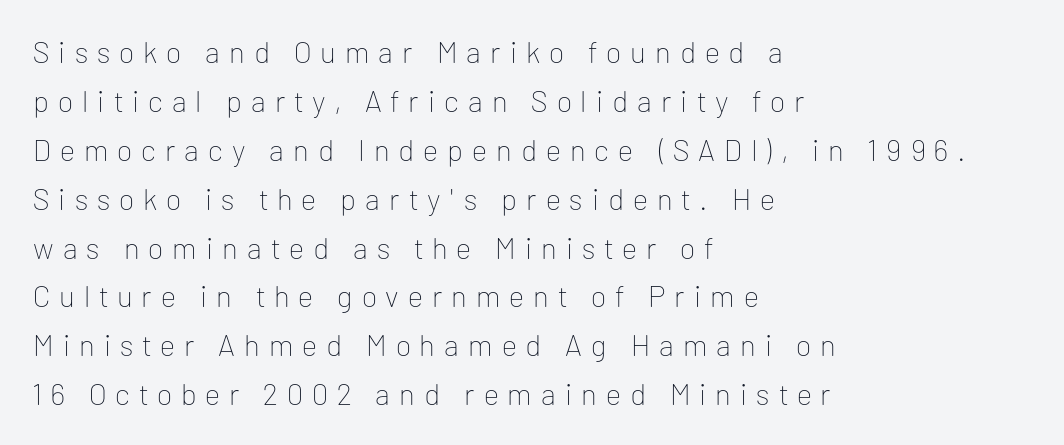
In terms of letterform style, serifs are entirely absent. Stroke mass is kept to a normal reading level or below. The letterforms stand isolated, each surrounded by extra space. The baseline area is clear. All the whitespace from short lines collects on the right.
